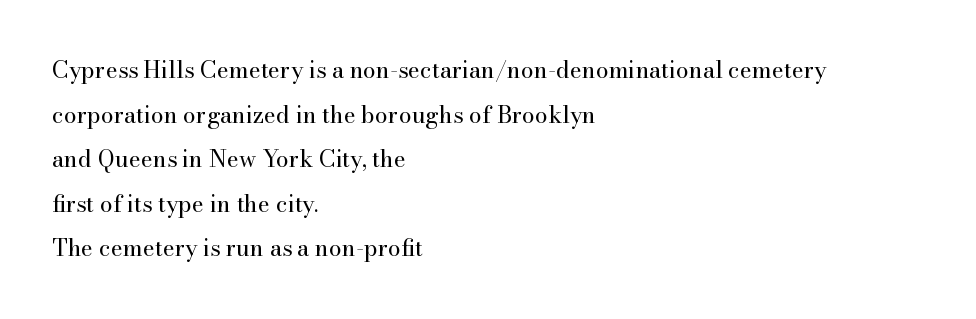
Q: Is the text bold? A: No.
Q: Is the text italic (slanted)? A: No, it is upright.
Q: Is the text underlined? A: No.
Q: How is the paragraph aligned? A: Left-aligned.
Q: Is the spacing between letters normal or unusually wide? A: Normal.
Q: Is the spacing between lines tight, normal or loose? A: Loose.
